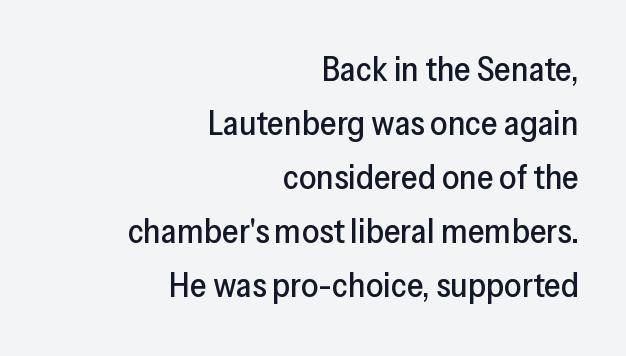
{"serif": "no", "italic": "no", "width": "normal", "stroke_contrast": "low", "x_height": "medium", "monospaced": "no", "underline": "no", "align": "right", "line_spacing": "normal", "line_spacing_ratio": 1.59, "letter_spacing": "normal", "letter_spacing_em": 0.0, "glyph_px": 34}
